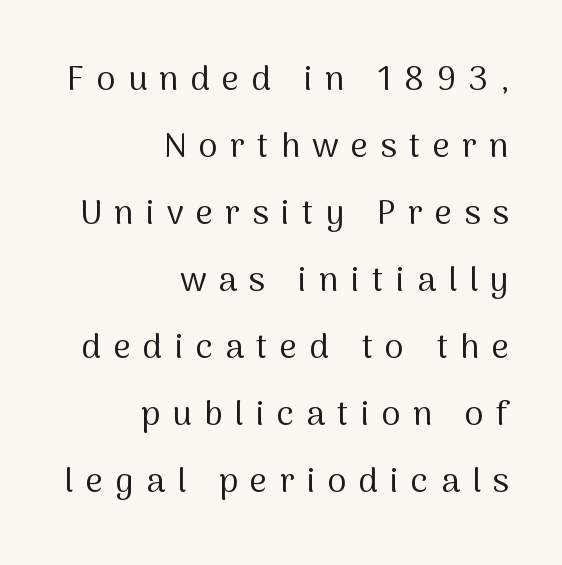
The axis of the letterforms is exactly vertical. These lines have a slow, spaced-out rhythm from letter to letter. The words here are not underlined. Here the designer chose a conventional face with non-uniform glyph widths. Stroke mass is kept to a normal reading level or below. Horizontal alignment here is rightward, an uncommon choice for prose.
